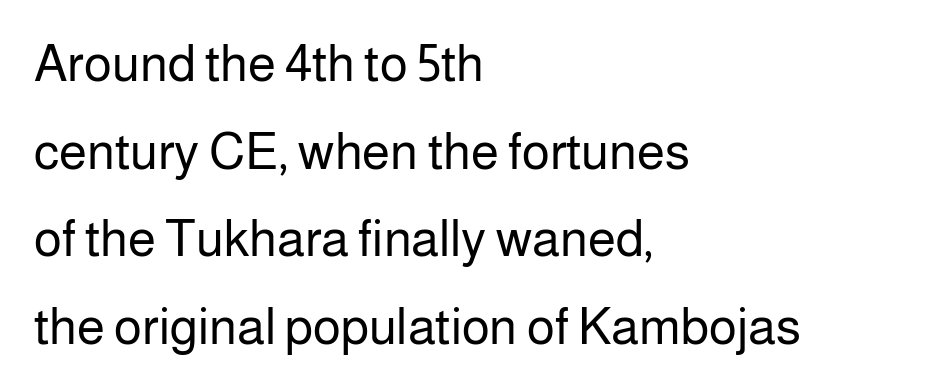
The image shows 51 px regular-weight sans-serif type, upright; set left-aligned, line spacing 1.72x, normal letter spacing, not underlined; low stroke contrast and a medium x-height.
